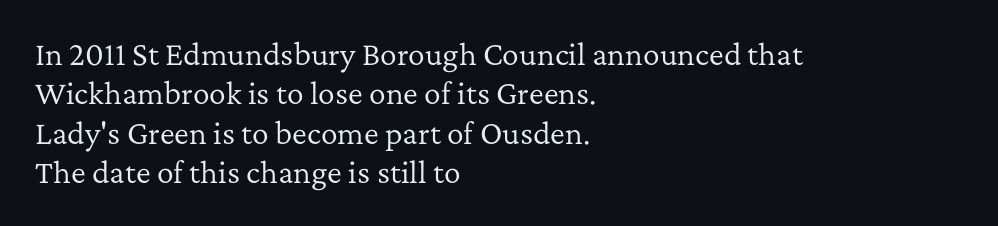
Q: Is the text bold? A: No.
Q: Is the text italic (slanted)? A: No, it is upright.
Q: Is the typeface a serif or a sans-serif typeface? A: Serif.
Q: Is the text underlined? A: No.
Q: How is the paragraph aligned? A: Left-aligned.
Q: Is the spacing between letters normal or unusually wide? A: Normal.
Q: Is the spacing between lines tight, normal or loose? A: Normal.
Q: Width (condensed, normal, or wide)? A: Normal.
Q: Stroke contrast? A: Low.
Q: x-height? A: Medium.
Q: Monospaced? A: No.
